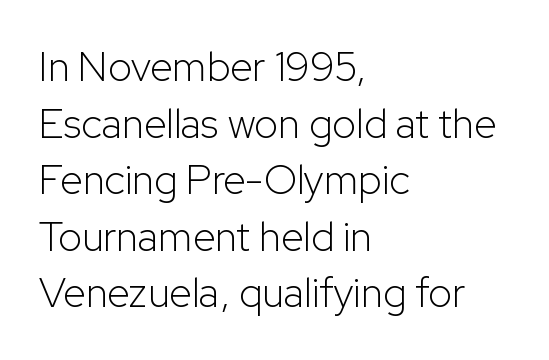
The image shows 41 px light sans-serif type, upright; set left-aligned, normal line spacing (1.38x), normal letter spacing, not underlined; low stroke contrast and a medium x-height.
